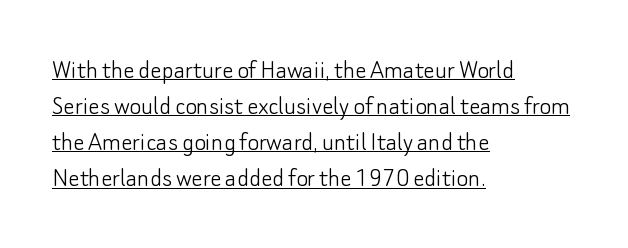
{"serif": "no", "italic": "no", "bold": "no", "weight": "light", "width": "normal", "stroke_contrast": "low", "x_height": "small", "monospaced": "no", "underline": "yes", "align": "left", "line_spacing": "normal", "line_spacing_ratio": 1.29, "letter_spacing": "normal", "letter_spacing_em": 0.0, "glyph_px": 28}
